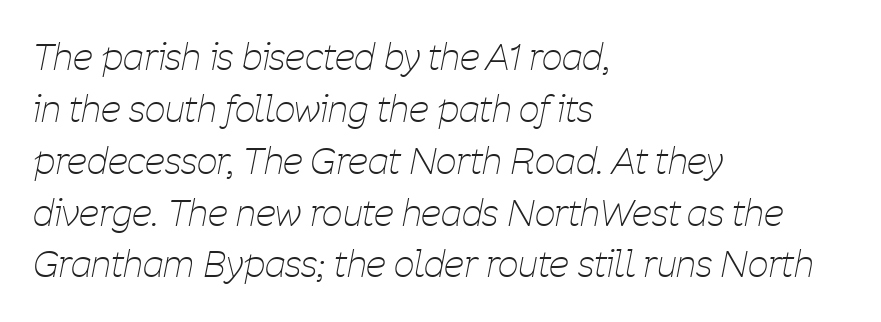
{"italic": "yes", "lean": "right", "slant_degrees": 11, "bold": "no", "weight": "thin", "width": "condensed", "stroke_contrast": "low", "x_height": "medium", "monospaced": "no", "underline": "no", "align": "left", "line_spacing": "normal", "line_spacing_ratio": 1.44, "letter_spacing": "normal", "letter_spacing_em": 0.0, "glyph_px": 36}
